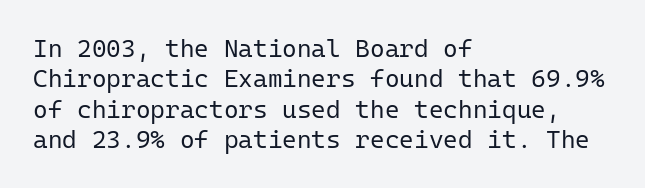
{"italic": "no", "bold": "no", "underline": "no", "align": "left", "line_spacing_ratio": 1.22, "letter_spacing": "normal", "letter_spacing_em": 0.0, "glyph_px": 25}
